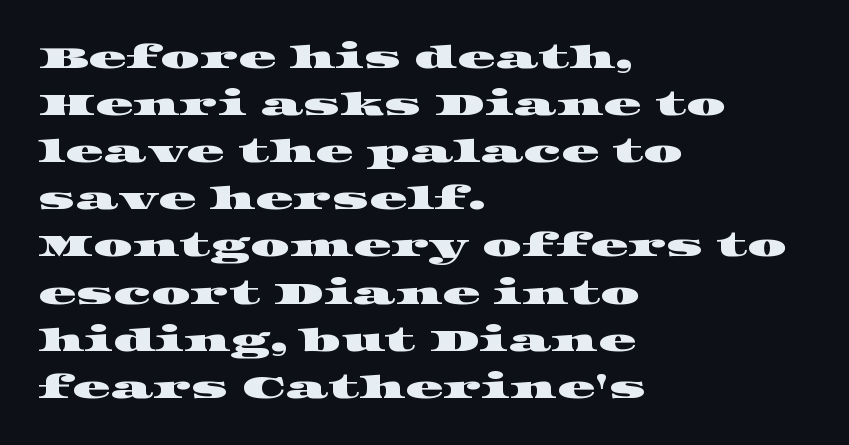
{"serif": "yes", "width": "wide", "stroke_contrast": "high", "x_height": "large", "monospaced": "no", "underline": "no", "align": "left", "line_spacing": "normal", "line_spacing_ratio": 1.52, "letter_spacing": "normal", "letter_spacing_em": 0.0, "glyph_px": 31}
